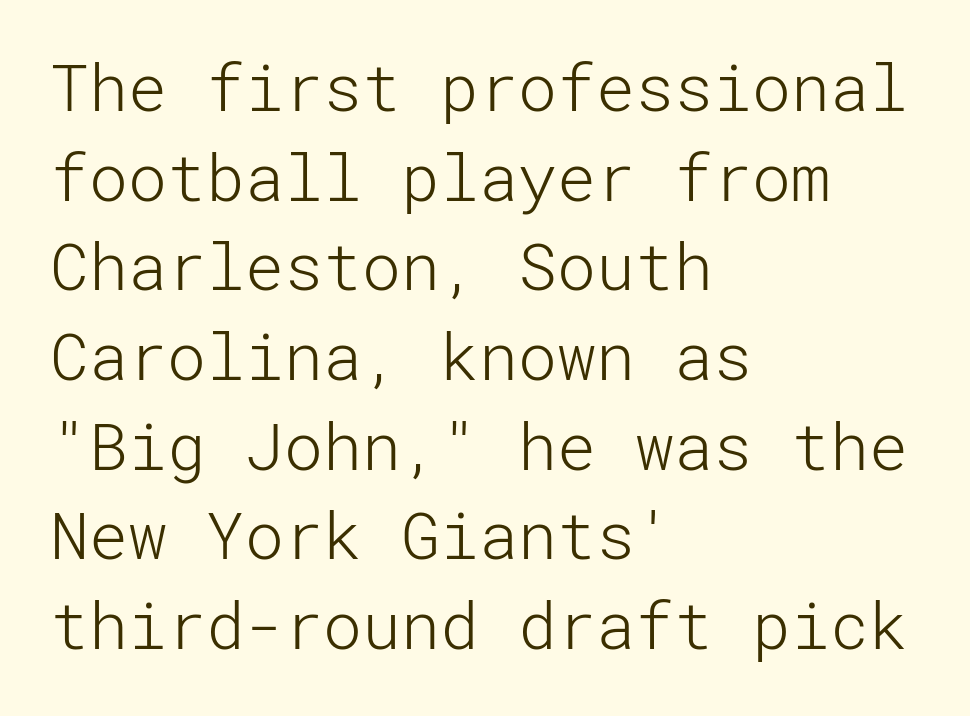
{"serif": "no", "italic": "no", "bold": "no", "weight": "light", "width": "normal", "stroke_contrast": "low", "x_height": "medium", "underline": "no", "align": "left", "line_spacing": "normal", "line_spacing_ratio": 1.38, "letter_spacing": "normal", "letter_spacing_em": 0.0, "glyph_px": 65}
